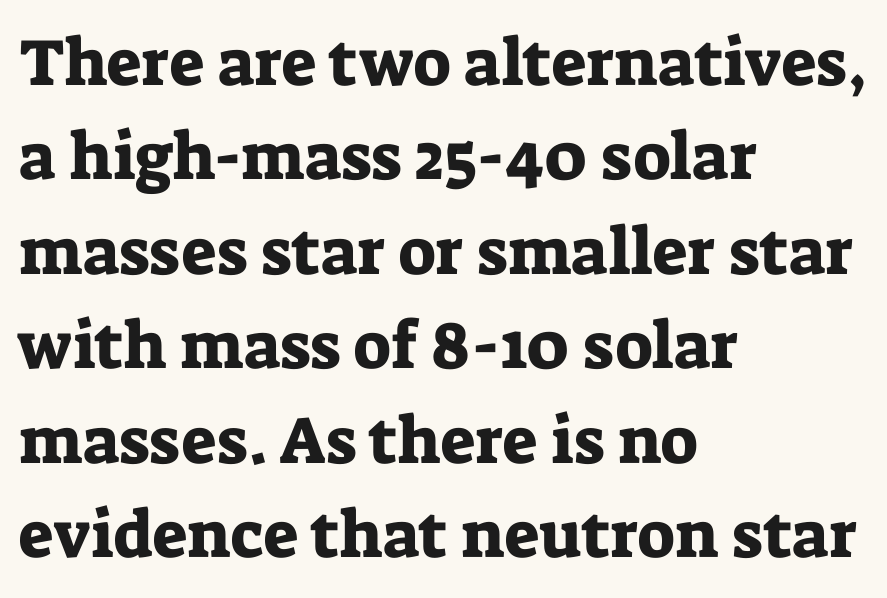
{"serif": "yes", "italic": "no", "width": "normal", "stroke_contrast": "low", "x_height": "medium", "monospaced": "no", "underline": "no", "align": "left", "line_spacing": "normal", "line_spacing_ratio": 1.43, "letter_spacing": "normal", "letter_spacing_em": 0.0, "glyph_px": 66}
